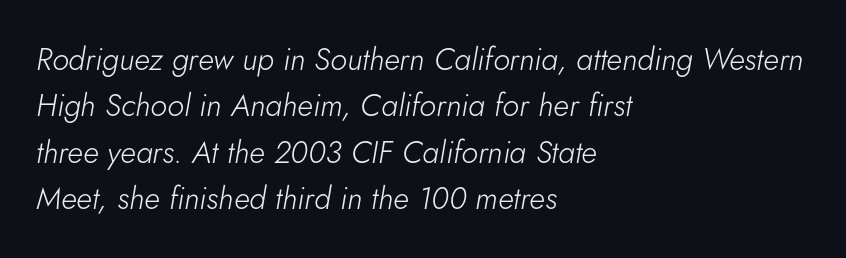
{"italic": "yes", "lean": "right", "slant_degrees": 5, "bold": "no", "weight": "light", "width": "normal", "stroke_contrast": "low", "x_height": "small", "monospaced": "no", "underline": "no", "align": "left", "line_spacing": "normal", "line_spacing_ratio": 1.5, "letter_spacing": "normal", "letter_spacing_em": 0.0, "glyph_px": 31}
